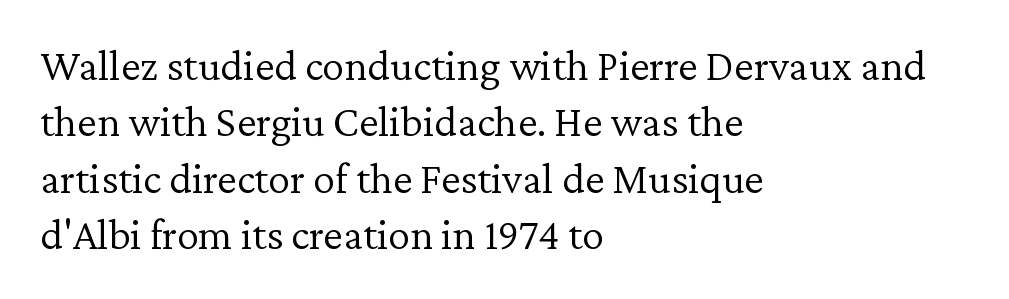
Q: Is the text bold? A: No.
Q: Is the text italic (slanted)? A: No, it is upright.
Q: Is the typeface a serif or a sans-serif typeface? A: Serif.
Q: Is the text underlined? A: No.
Q: How is the paragraph aligned? A: Left-aligned.
Q: Is the spacing between letters normal or unusually wide? A: Normal.
Q: Is the spacing between lines tight, normal or loose? A: Normal.
Q: Width (condensed, normal, or wide)? A: Normal.
Q: Stroke contrast? A: Low.
Q: x-height? A: Medium.
Q: Monospaced? A: No.
